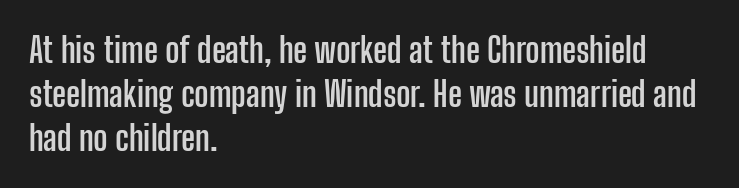
Do the characters align in a grid? No, the font is proportional. The block of text has a typical density, with ordinary space between rows. The gap between lines stays unmarked. The characters look thick and weighty, a clear bold. Tracking value appears to be zero — textbook default spacing. The paragraph has a hard left edge and a soft right edge.
